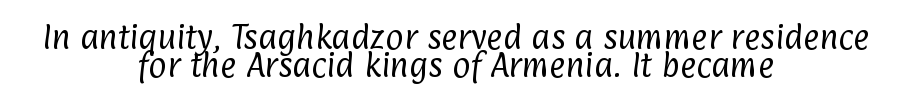
{"serif": "no", "bold": "no", "weight": "regular", "width": "condensed", "stroke_contrast": "low", "x_height": "medium", "monospaced": "no", "underline": "no", "align": "center", "line_spacing": "tight", "line_spacing_ratio": 0.99, "letter_spacing": "normal", "letter_spacing_em": 0.0, "glyph_px": 28}
